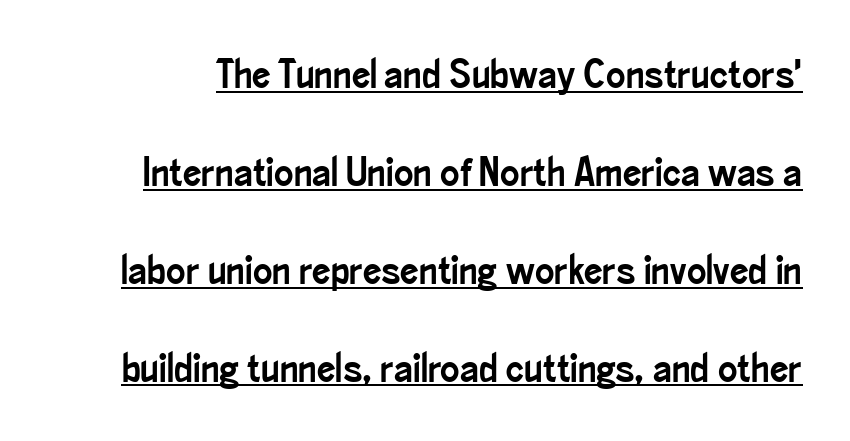
Q: Is the text italic (slanted)? A: No, it is upright.
Q: Is the typeface a serif or a sans-serif typeface? A: Sans-serif.
Q: Is the text underlined? A: Yes.
Q: Is the spacing between letters normal or unusually wide? A: Normal.
Q: Is the spacing between lines tight, normal or loose? A: Loose.
Q: Width (condensed, normal, or wide)? A: Condensed.
Q: Stroke contrast? A: Low.
Q: x-height? A: Small.
Q: Monospaced? A: No.
